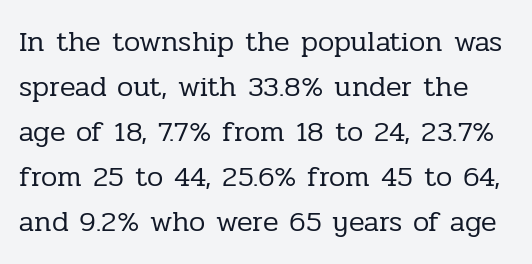
Q: Is the text bold? A: No.
Q: Is the text italic (slanted)? A: No, it is upright.
Q: Is the typeface a serif or a sans-serif typeface? A: Serif.
Q: Is the text underlined? A: No.
Q: Is the spacing between letters normal or unusually wide? A: Normal.
Q: Is the spacing between lines tight, normal or loose? A: Normal.
Q: Width (condensed, normal, or wide)? A: Normal.
Q: Stroke contrast? A: Low.
Q: x-height? A: Medium.
Q: Monospaced? A: No.
